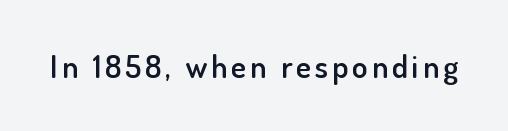
{"serif": "no", "italic": "no", "bold": "semi", "weight": "semibold", "width": "normal", "stroke_contrast": "low", "x_height": "small", "monospaced": "no", "underline": "no", "glyph_px": 32}
